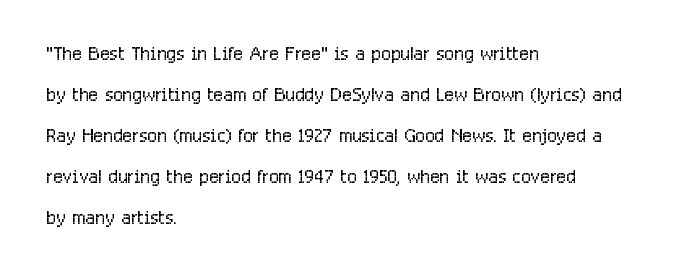
Q: Is the text bold? A: No.
Q: Is the text italic (slanted)? A: No, it is upright.
Q: Is the text underlined? A: No.
Q: How is the paragraph aligned? A: Left-aligned.
Q: Is the spacing between letters normal or unusually wide? A: Normal.
Q: Is the spacing between lines tight, normal or loose? A: Normal.
